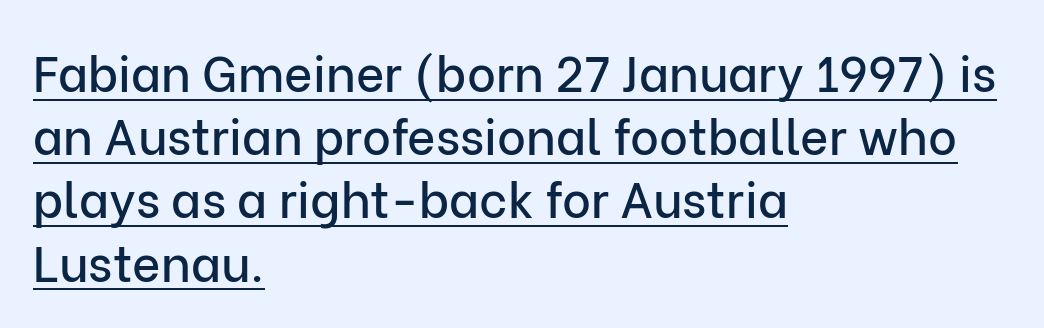
{"serif": "no", "italic": "no", "width": "normal", "stroke_contrast": "low", "x_height": "medium", "monospaced": "no", "underline": "yes", "align": "left", "line_spacing": "normal", "line_spacing_ratio": 1.29, "letter_spacing": "normal", "letter_spacing_em": 0.0, "glyph_px": 49}
